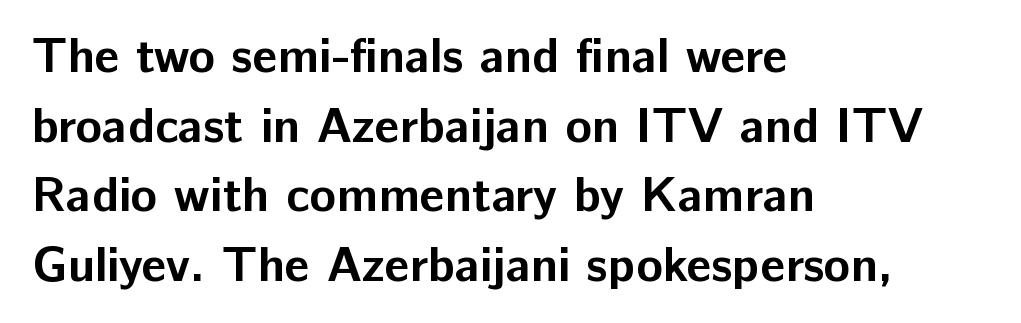
How would I describe the line gaps? Plain and ordinary. This sample uses an upright cut, with every glyph sitting square on the baseline. These lines are rendered in a variable-pitch font. One-word summary of the alignment: left.
